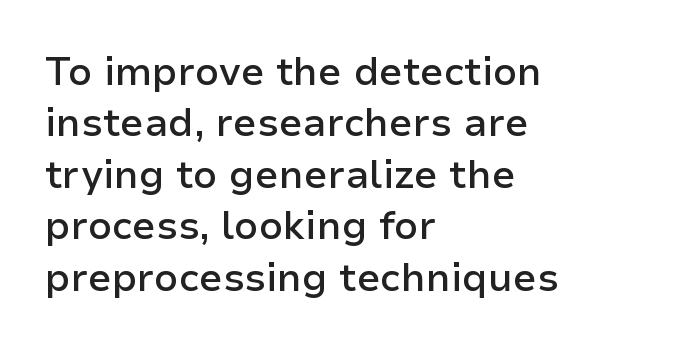
Q: Is the text bold? A: Semi-bold.
Q: Is the text italic (slanted)? A: No, it is upright.
Q: Is the typeface a serif or a sans-serif typeface? A: Sans-serif.
Q: Is the text underlined? A: No.
Q: How is the paragraph aligned? A: Left-aligned.
Q: Is the spacing between letters normal or unusually wide? A: Normal.
Q: Is the spacing between lines tight, normal or loose? A: Normal.
Q: Width (condensed, normal, or wide)? A: Normal.
Q: Stroke contrast? A: Low.
Q: x-height? A: Medium.
Q: Monospaced? A: No.
